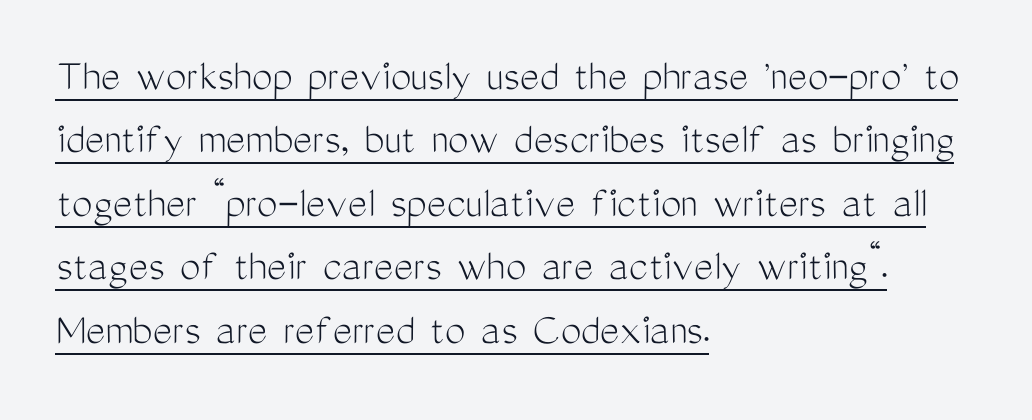
The image shows 46 px light, condensed sans-serif type, upright; set left-aligned, normal line spacing (1.38x), normal letter spacing, underlined; medium stroke contrast and a medium x-height.
